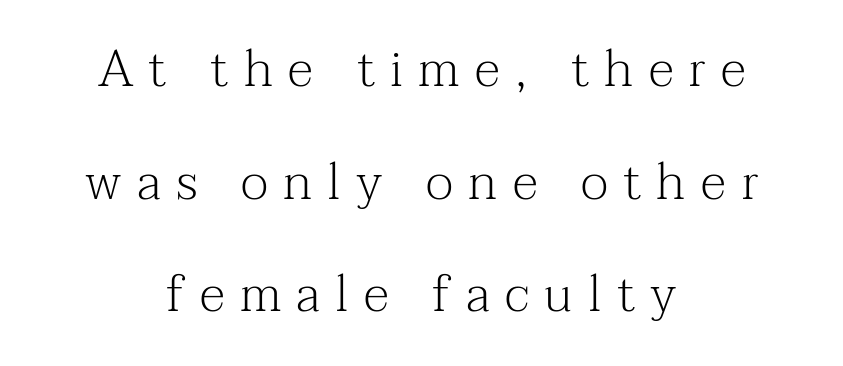
The image shows 51 px light serif type, upright; set centered, loose line spacing (2.21x), unusually wide letter spacing (+0.3 em), not underlined; medium stroke contrast and a medium x-height.
